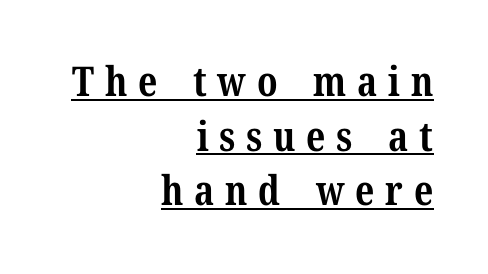
The words here are underlined. Notice how the passage keeps a crisp vertical edge on the right only. A dark, heavy texture on the line: the type is bold. The rendering uses natural spacing where letterforms have individual widths. It's the straight-up-and-down kind of type. What's the leading like? Ordinary, nothing unusual.
